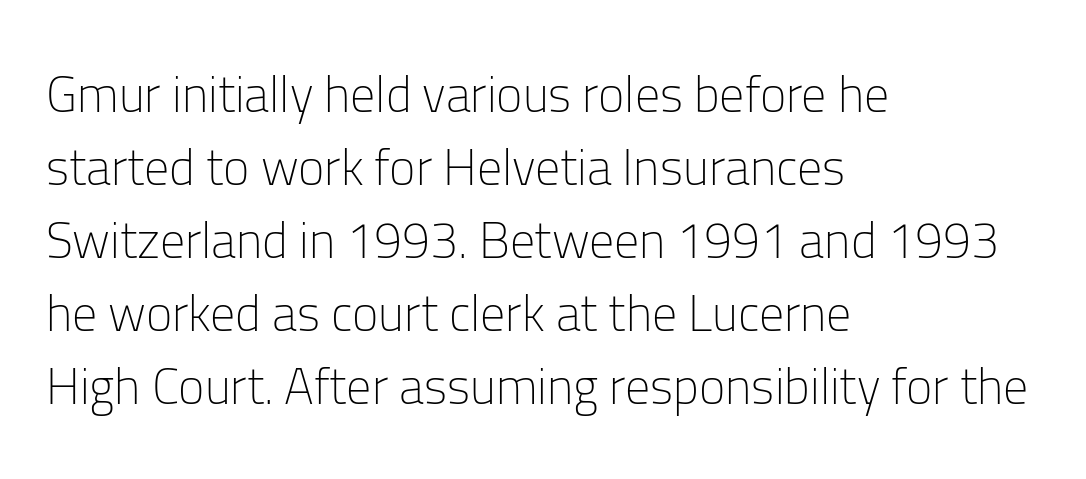
{"serif": "no", "italic": "no", "bold": "no", "weight": "light", "width": "normal", "stroke_contrast": "low", "x_height": "medium", "monospaced": "no", "underline": "no", "align": "left", "line_spacing": "normal", "line_spacing_ratio": 1.46, "letter_spacing": "normal", "letter_spacing_em": 0.0, "glyph_px": 50}
